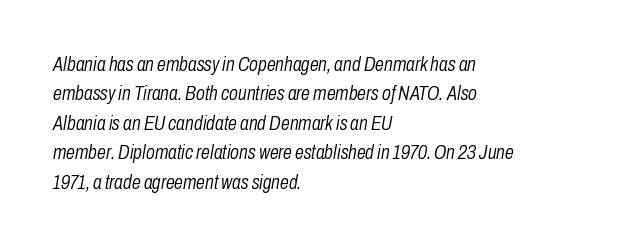
Q: Is the text bold? A: No.
Q: Is the text italic (slanted)? A: Yes, it leans right by about 10 degrees.
Q: Is the text underlined? A: No.
Q: How is the paragraph aligned? A: Left-aligned.
Q: Is the spacing between letters normal or unusually wide? A: Normal.
Q: Is the spacing between lines tight, normal or loose? A: Normal.
